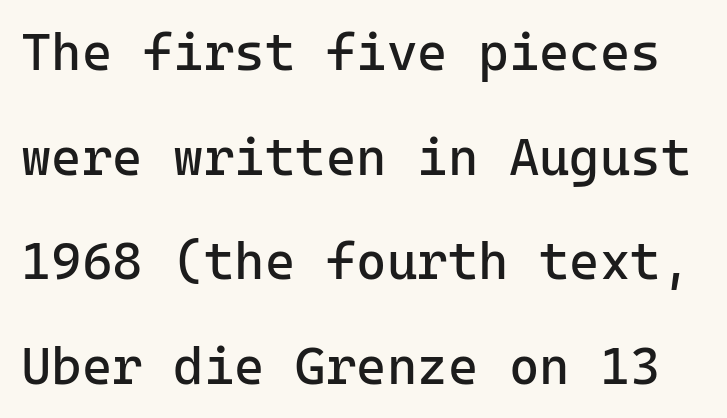
Q: Is the text bold? A: No.
Q: Is the text italic (slanted)? A: No, it is upright.
Q: Is the typeface a serif or a sans-serif typeface? A: Sans-serif.
Q: Is the text underlined? A: No.
Q: Is the spacing between letters normal or unusually wide? A: Normal.
Q: Is the spacing between lines tight, normal or loose? A: Loose.
Q: Width (condensed, normal, or wide)? A: Normal.
Q: Stroke contrast? A: Low.
Q: x-height? A: Medium.
